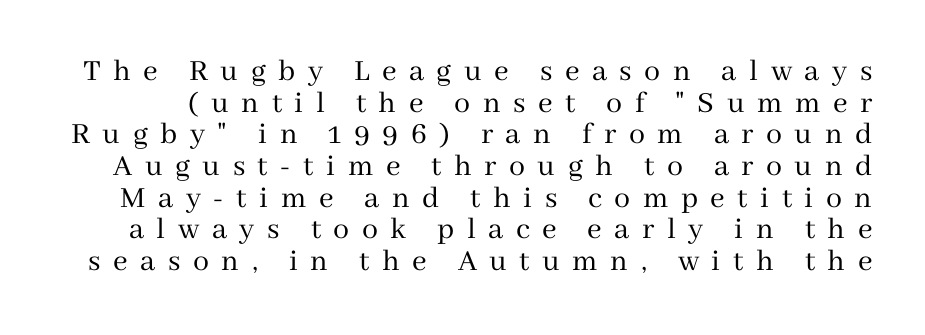
{"serif": "yes", "italic": "no", "bold": "no", "weight": "regular", "width": "normal", "stroke_contrast": "medium", "x_height": "medium", "monospaced": "no", "underline": "no", "line_spacing": "tight", "line_spacing_ratio": 0.99, "letter_spacing": "wide", "letter_spacing_em": 0.39, "glyph_px": 32}
